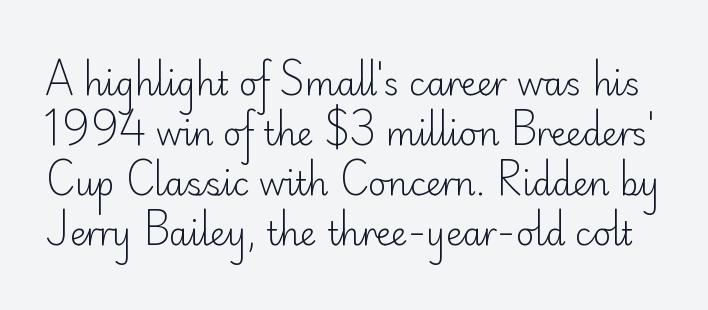
The image shows 32 px light sans-serif type, upright; set normal line spacing (1.56x), normal letter spacing, not underlined; low stroke contrast and a small x-height.
